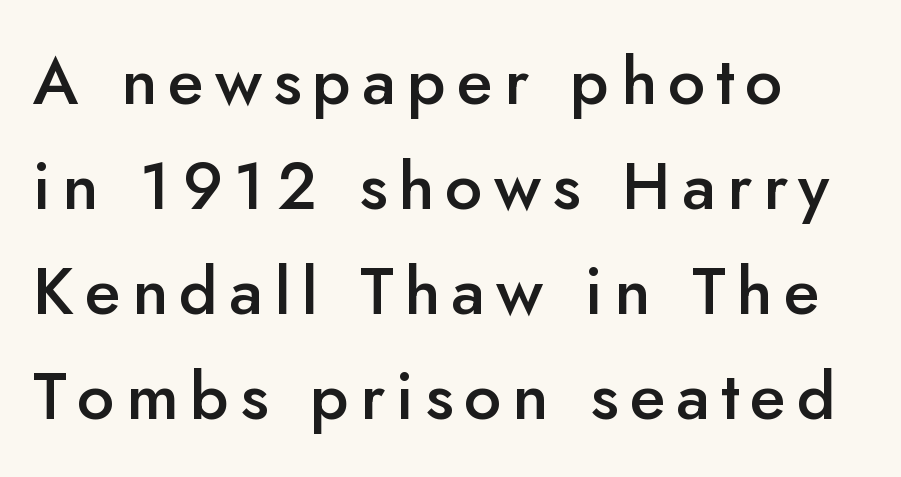
Q: Is the text bold? A: Semi-bold.
Q: Is the text italic (slanted)? A: No, it is upright.
Q: Is the typeface a serif or a sans-serif typeface? A: Sans-serif.
Q: Is the text underlined? A: No.
Q: How is the paragraph aligned? A: Left-aligned.
Q: Is the spacing between lines tight, normal or loose? A: Normal.
Q: Width (condensed, normal, or wide)? A: Normal.
Q: Stroke contrast? A: Low.
Q: x-height? A: Small.
Q: Monospaced? A: No.
